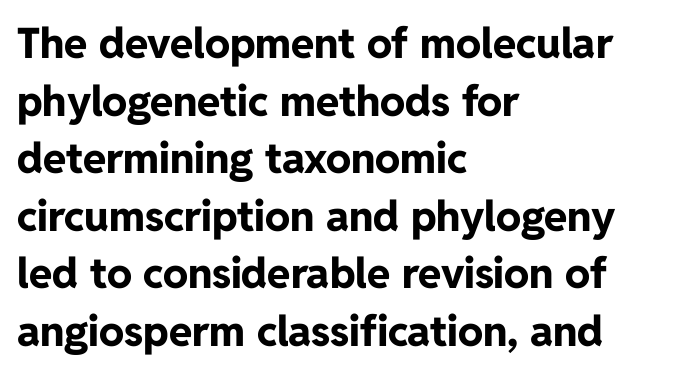
Q: Is the text bold? A: Yes.
Q: Is the text italic (slanted)? A: No, it is upright.
Q: Is the typeface a serif or a sans-serif typeface? A: Sans-serif.
Q: Is the text underlined? A: No.
Q: How is the paragraph aligned? A: Left-aligned.
Q: Is the spacing between letters normal or unusually wide? A: Normal.
Q: Is the spacing between lines tight, normal or loose? A: Normal.
Q: Width (condensed, normal, or wide)? A: Normal.
Q: Stroke contrast? A: Low.
Q: x-height? A: Medium.
Q: Monospaced? A: No.
